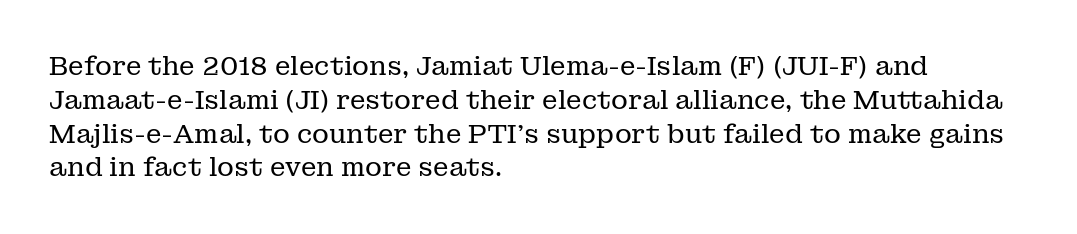
Descenders are the only things crossing below the line. Vertical strokes here are truly vertical. Compared with typical paragraphs, the rows here are spaced about the same. The setting favours the left margin, as ordinary paragraphs usually do.
